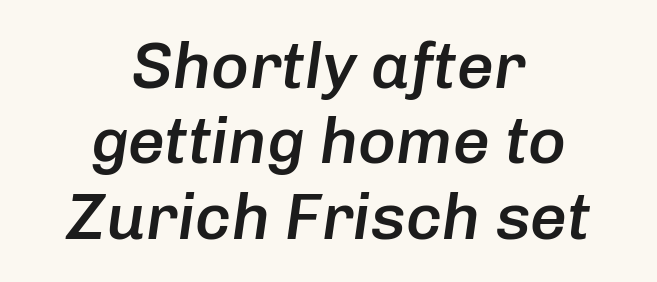
{"italic": "yes", "lean": "right", "slant_degrees": 8, "bold": "semi", "weight": "semibold", "width": "normal", "stroke_contrast": "low", "x_height": "medium", "monospaced": "no", "underline": "no", "align": "center", "line_spacing_ratio": 1.16, "letter_spacing": "normal", "letter_spacing_em": 0.0, "glyph_px": 65}
